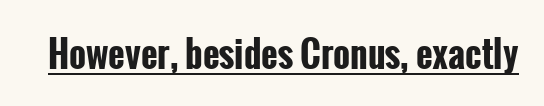
Q: Is the text bold? A: Yes.
Q: Is the text italic (slanted)? A: No, it is upright.
Q: Is the typeface a serif or a sans-serif typeface? A: Sans-serif.
Q: Is the text underlined? A: Yes.
Q: Is the spacing between letters normal or unusually wide? A: Normal.
Q: Width (condensed, normal, or wide)? A: Condensed.
Q: Stroke contrast? A: Low.
Q: x-height? A: Medium.
Q: Monospaced? A: No.
